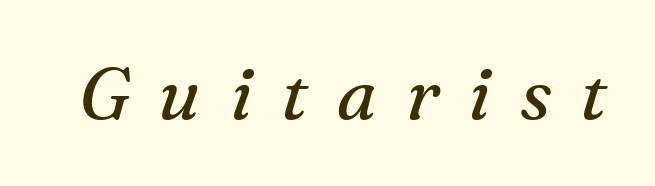
{"serif": "yes", "italic": "yes", "lean": "right", "slant_degrees": 16, "bold": "no", "weight": "regular", "width": "normal", "stroke_contrast": "medium", "x_height": "medium", "monospaced": "no", "underline": "no", "letter_spacing": "wide", "letter_spacing_em": 0.4, "glyph_px": 72}
